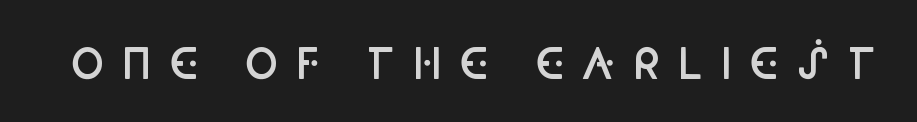
{"serif": "no", "italic": "no", "bold": "semi", "weight": "semibold", "width": "condensed", "stroke_contrast": "low", "x_height": "large", "monospaced": "no", "underline": "no", "letter_spacing": "wide", "letter_spacing_em": 0.4, "glyph_px": 41}
